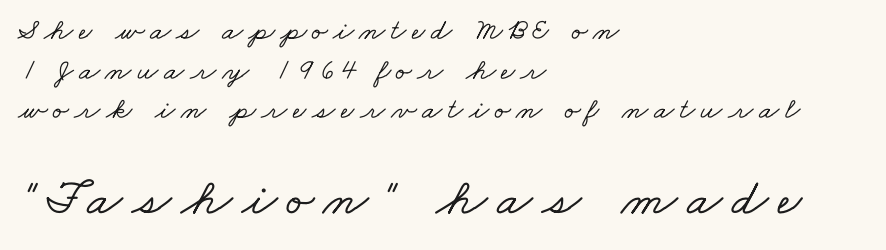
Q: Is the typeface a serif or a sans-serif typeface? A: Serif.
Q: Is the text underlined? A: No.
Q: How is the paragraph aligned? A: Left-aligned.
Q: Is the spacing between lines tight, normal or loose? A: Normal.
Q: Which block of text is set in a larger size, the first (top) or the second (bottom)? A: The second (bottom) one.
Q: Width (condensed, normal, or wide)? A: Wide.
Q: Stroke contrast? A: Low.
Q: x-height? A: Small.
Q: Monospaced? A: No.
